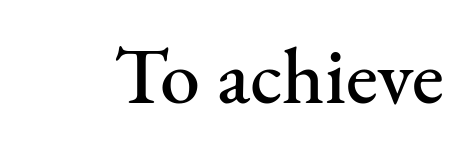
Q: Is the text italic (slanted)? A: No, it is upright.
Q: Is the typeface a serif or a sans-serif typeface? A: Serif.
Q: Is the text underlined? A: No.
Q: Is the spacing between letters normal or unusually wide? A: Normal.
Q: Width (condensed, normal, or wide)? A: Normal.
Q: Stroke contrast? A: Medium.
Q: x-height? A: Small.
Q: Monospaced? A: No.
